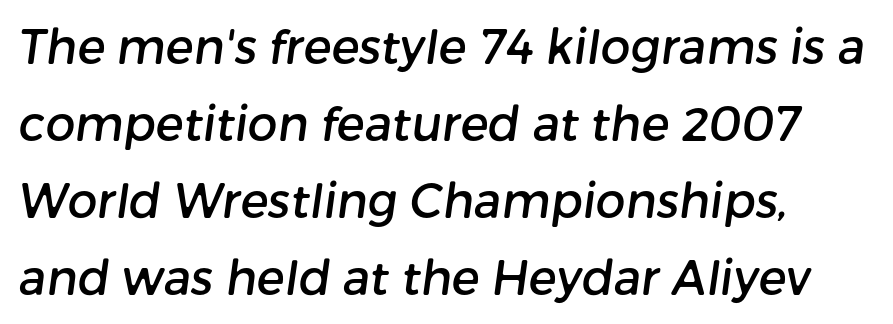
The image shows 47 px sans-serif type; set left-aligned, normal line spacing (1.64x), normal letter spacing, not underlined; low stroke contrast and a medium x-height.
